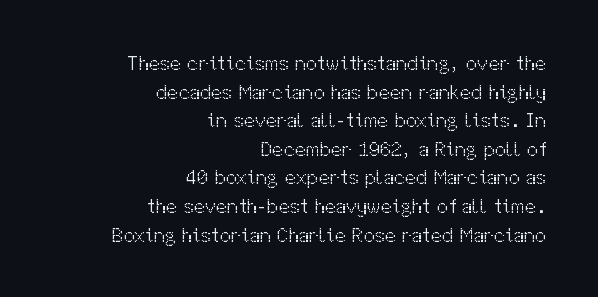
Caption: face not bold, strokes unweighted. The setting favours the right margin, as signatures and pull-quotes sometimes do. How are the letters spaced? Ordinarily, with no added tracking. This sample uses an upright cut, with every glyph sitting square on the baseline.
